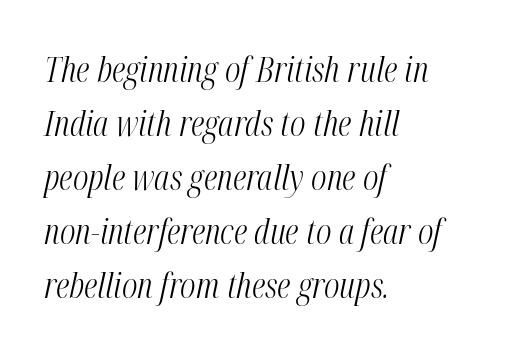
The image shows 35 px light, condensed type, italic (leaning right); set left-aligned, normal line spacing (1.54x), normal letter spacing, not underlined; medium stroke contrast and a medium x-height.
